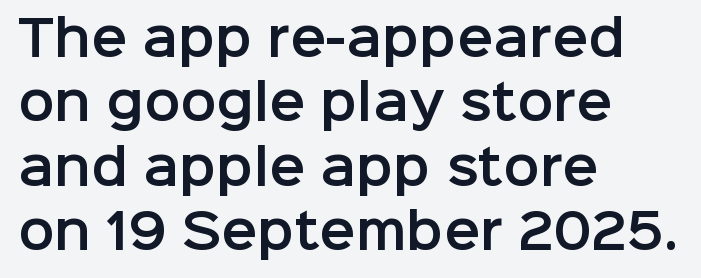
Unlike italic type, these characters show no tilt at all. The vertical gap from one line to the next is medium. Is the letter spacing exaggerated? No — it looks like the ordinary default. The rendering anchors every line to the left-hand side.
